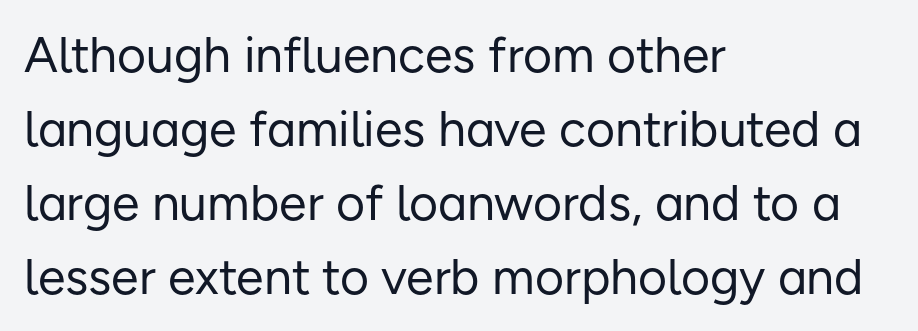
Designer's note — italics off, roman on. The characters are drawn with everyday or finer stroke widths. Successive baselines arrive at the customary interval. The text was rendered using a sans face with plain stroke endings. Each letter keeps its own natural width here, so spacing adapts to shape. The ragged edge is on the right, which tells us the setting is flush left.
